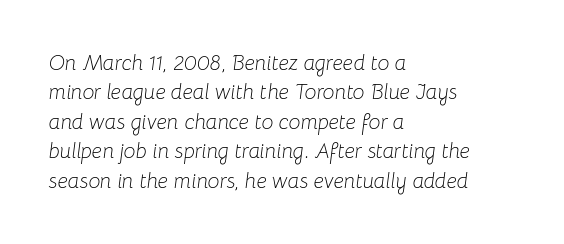
Q: Is the text bold? A: No.
Q: Is the text italic (slanted)? A: Yes, it leans right by about 8 degrees.
Q: Is the text underlined? A: No.
Q: How is the paragraph aligned? A: Left-aligned.
Q: Is the spacing between letters normal or unusually wide? A: Normal.
Q: Is the spacing between lines tight, normal or loose? A: Normal.
